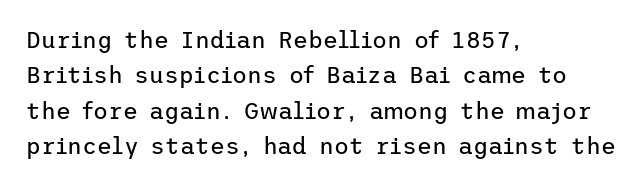
{"italic": "no", "bold": "no", "underline": "no", "align": "left", "line_spacing": "normal", "line_spacing_ratio": 1.54, "letter_spacing": "normal", "letter_spacing_em": 0.0, "glyph_px": 23}
